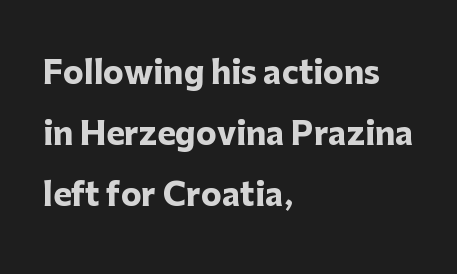
Q: Is the text bold? A: Yes.
Q: Is the text italic (slanted)? A: No, it is upright.
Q: Is the typeface a serif or a sans-serif typeface? A: Sans-serif.
Q: Is the text underlined? A: No.
Q: How is the paragraph aligned? A: Left-aligned.
Q: Is the spacing between letters normal or unusually wide? A: Normal.
Q: Is the spacing between lines tight, normal or loose? A: Loose.
Q: Width (condensed, normal, or wide)? A: Normal.
Q: Stroke contrast? A: Low.
Q: x-height? A: Medium.
Q: Monospaced? A: No.
